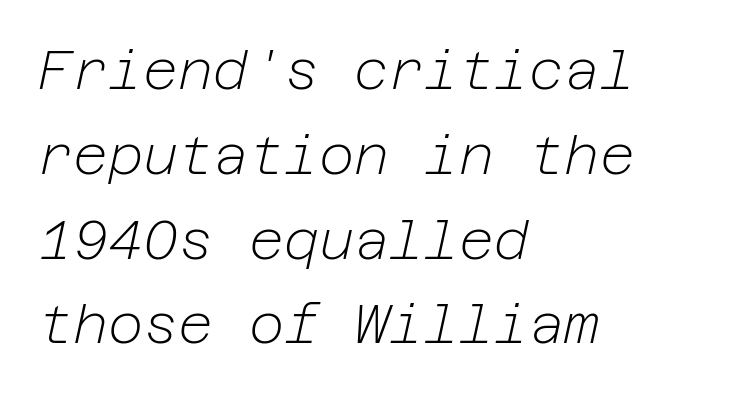
You can tell it's italic because the verticals aren't actually vertical. Weight class: somewhere from thin through regular. Words appear dense and cohesive because spacing is normal. Teacher's note: observe the even left margin — that is flush-left alignment. The words here are not underlined.
